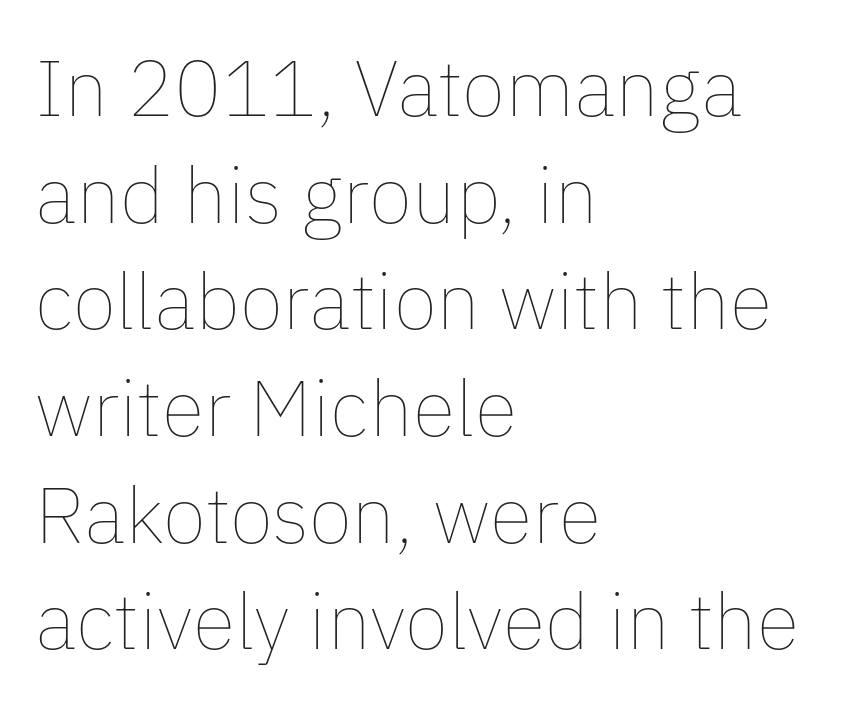
The image shows 79 px thin type, upright; set left-aligned, normal line spacing (1.35x), normal letter spacing, not underlined; low stroke contrast and a medium x-height.
